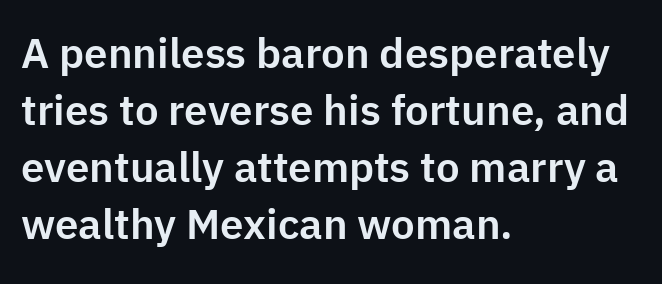
The image shows 42 px sans-serif type, upright; set left-aligned, normal line spacing (1.36x), normal letter spacing, not underlined; low stroke contrast and a medium x-height.
